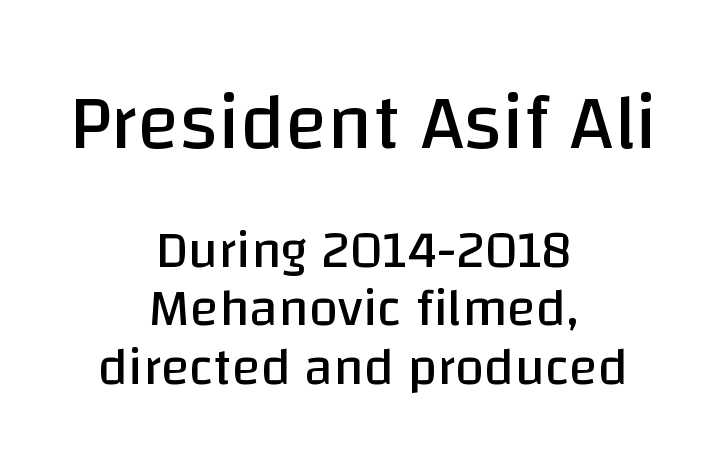
Q: Is the text bold? A: No.
Q: Is the text italic (slanted)? A: No, it is upright.
Q: Is the typeface a serif or a sans-serif typeface? A: Sans-serif.
Q: Is the text underlined? A: No.
Q: How is the paragraph aligned? A: Centered.
Q: Is the spacing between letters normal or unusually wide? A: Normal.
Q: Is the spacing between lines tight, normal or loose? A: Tight.
Q: Which block of text is set in a larger size, the first (top) or the second (bottom)? A: The first (top) one.
Q: Width (condensed, normal, or wide)? A: Normal.
Q: Stroke contrast? A: Low.
Q: x-height? A: Large.
Q: Monospaced? A: No.
